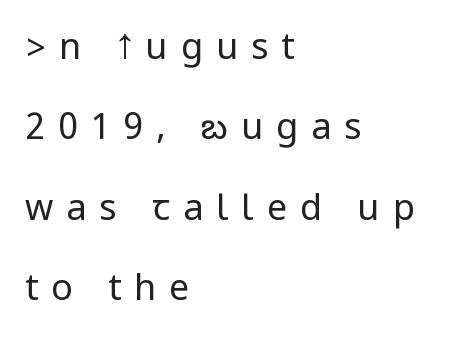
The image shows 36 px regular-weight, condensed sans-serif type, upright; set left-aligned, loose line spacing (2.23x), unusually wide letter spacing (+0.36 em), not underlined; low stroke contrast.
